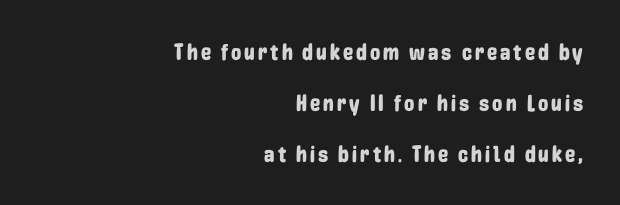
Q: Is the text italic (slanted)? A: No, it is upright.
Q: Is the text underlined? A: No.
Q: How is the paragraph aligned? A: Right-aligned.
Q: Is the spacing between lines tight, normal or loose? A: Loose.
